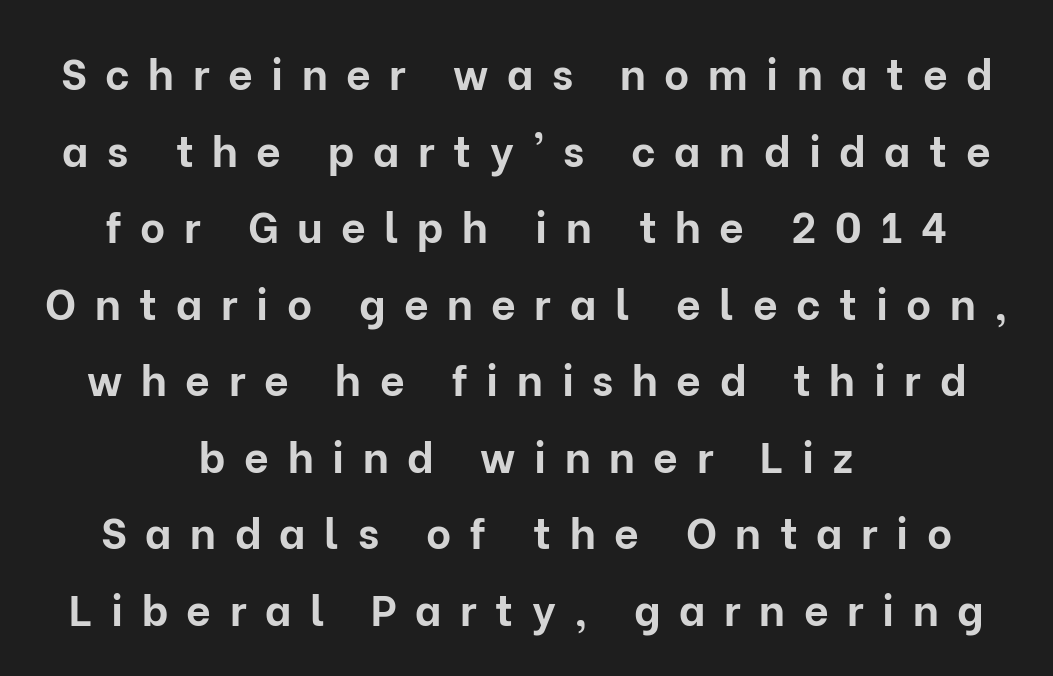
The image shows 43 px bold sans-serif type, upright; set centered, line spacing 1.78x, unusually wide letter spacing (+0.43 em), not underlined; low stroke contrast and a medium x-height.
